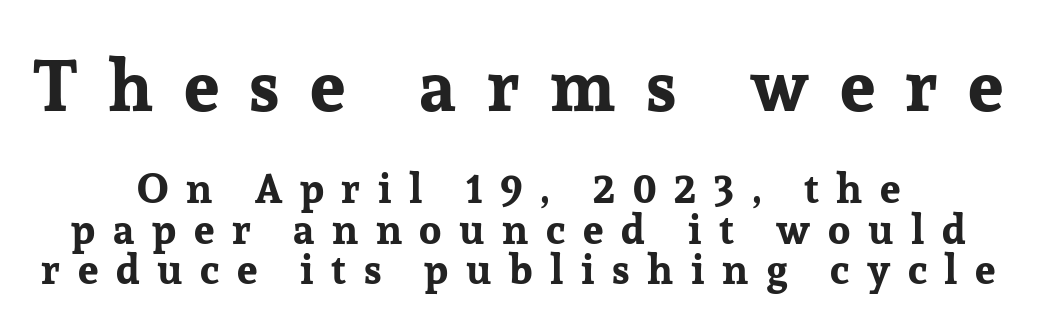
It's the straight-up-and-down kind of type. Type without underlining. The rendering uses natural spacing where letterforms have individual widths. Short note: letters widely spaced.
